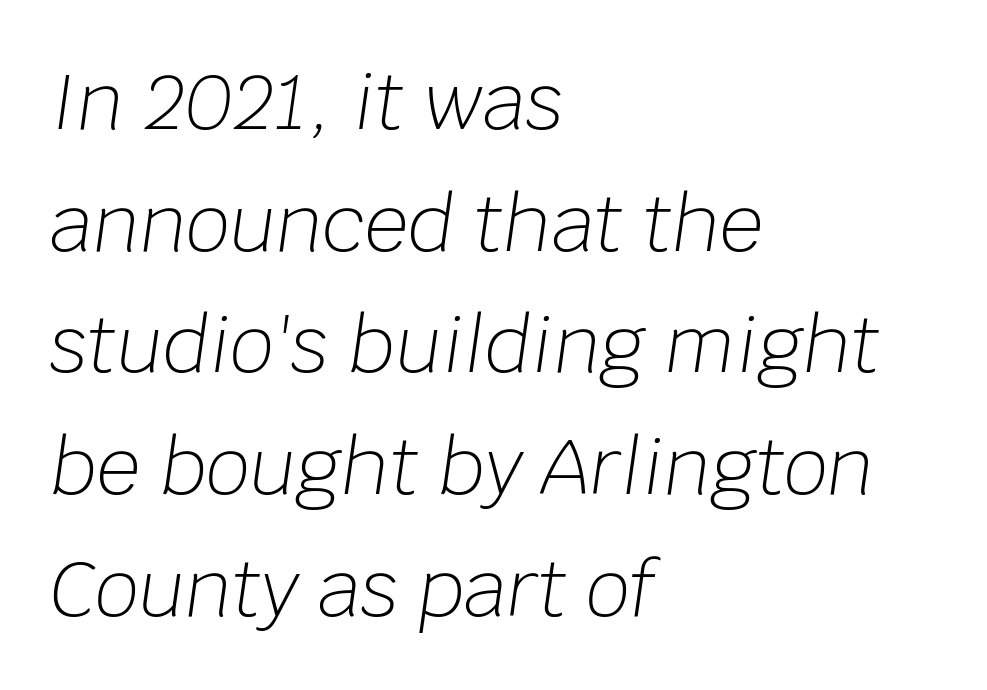
Q: Is the text bold? A: No.
Q: Is the text italic (slanted)? A: Yes, it leans right by about 8 degrees.
Q: Is the text underlined? A: No.
Q: How is the paragraph aligned? A: Left-aligned.
Q: Is the spacing between letters normal or unusually wide? A: Normal.
Q: Is the spacing between lines tight, normal or loose? A: Normal.
Q: Width (condensed, normal, or wide)? A: Normal.
Q: Stroke contrast? A: Low.
Q: x-height? A: Large.
Q: Monospaced? A: No.
